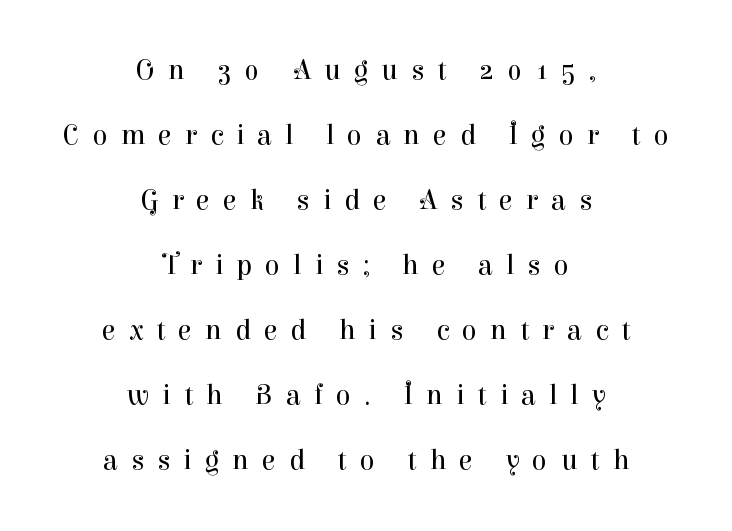
Character widths vary here, with narrow letters taking less room than wide ones. The face used here is rendered with a markedly widened letterfit. The type sits square on the baseline with zero lean. Lines of text with bare space underneath.
